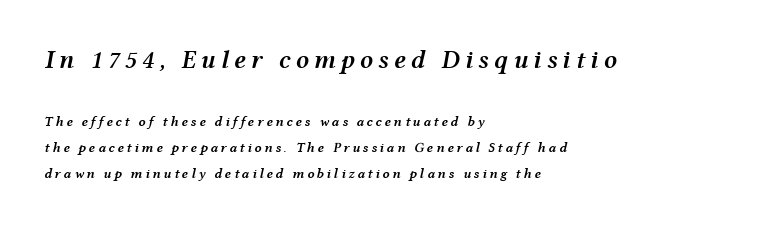
The image shows 26 px text type, italic (leaning right); set left-aligned, line spacing 1.86x, not underlined; the first (top) block is 1.86x larger.
